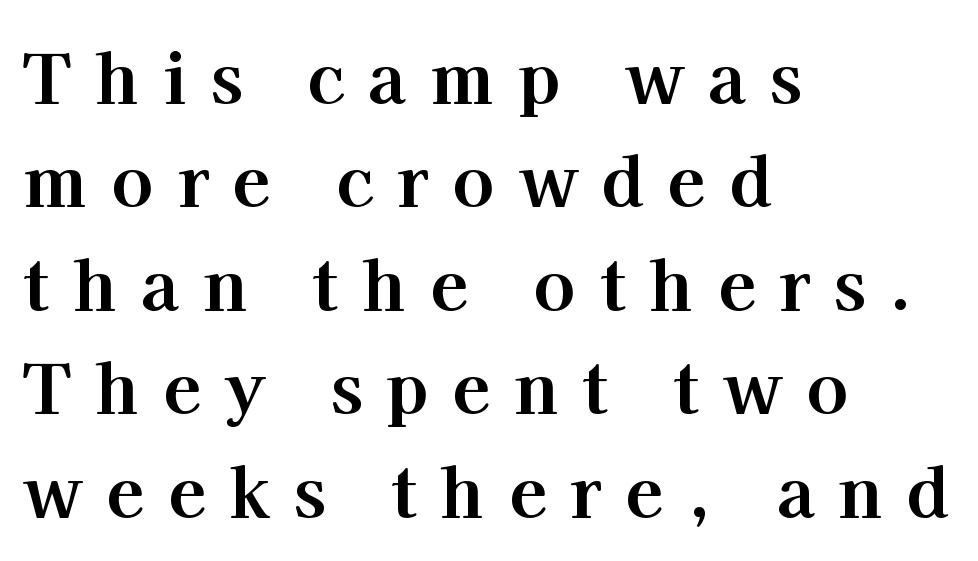
Line starts are locked; line ends wander. Any mark beneath the type? The region is blank. Note the varied advance widths — an 'i' is clearly narrower than an 'm'. Yep, those are serifs on the letters. The rendering uses a bold face; every stroke is thick and dark. Tall strokes in this sample are plumb rather than angled.
